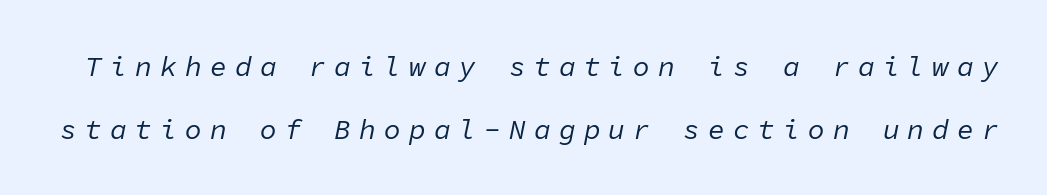
Q: Is the text bold? A: No.
Q: Is the text italic (slanted)? A: Yes, it leans right by about 11 degrees.
Q: Is the text underlined? A: No.
Q: Is the spacing between letters normal or unusually wide? A: Unusually wide.
Q: Is the spacing between lines tight, normal or loose? A: Loose.
Q: Width (condensed, normal, or wide)? A: Normal.
Q: Stroke contrast? A: Low.
Q: x-height? A: Medium.
Q: Monospaced? A: Yes.
